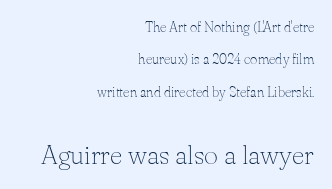
The image shows 27 px text type, upright; set right-aligned, loose line spacing (2.31x), normal letter spacing, not underlined; the second (bottom) block is 1.93x larger.
